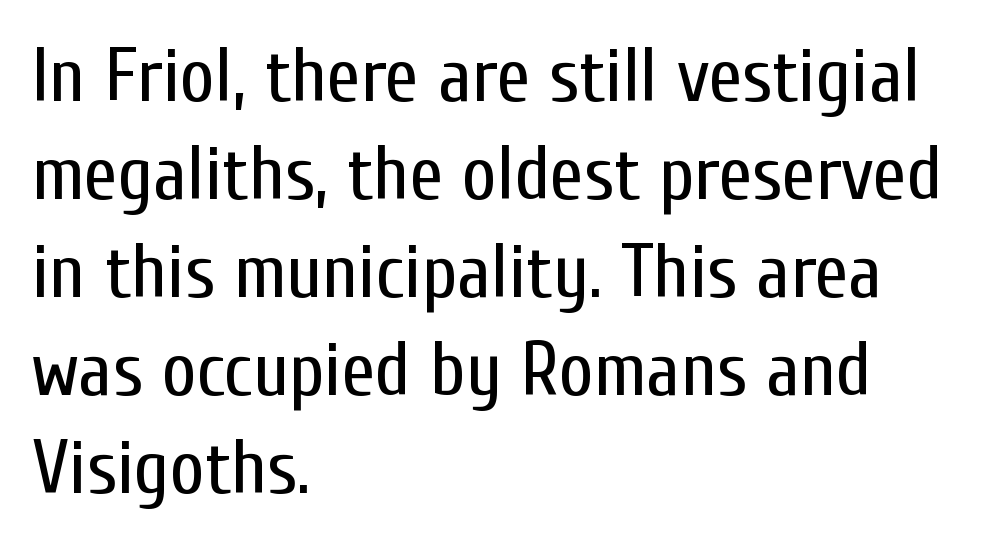
The image shows 76 px regular-weight, condensed sans-serif type, upright; set left-aligned, normal line spacing (1.29x), normal letter spacing, not underlined; low stroke contrast and a medium x-height.
